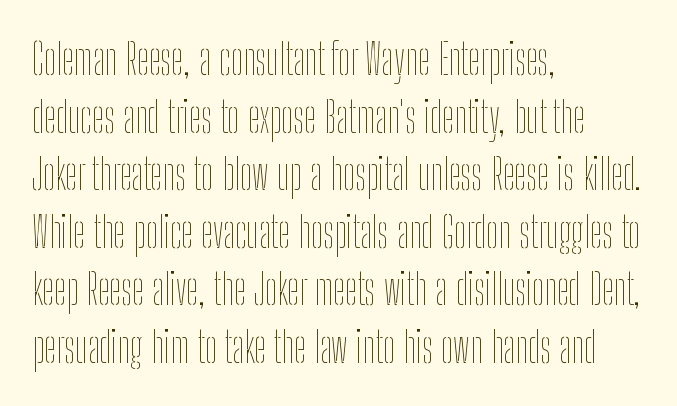
Q: Is the text bold? A: No.
Q: Is the text italic (slanted)? A: No, it is upright.
Q: Is the text underlined? A: No.
Q: How is the paragraph aligned? A: Left-aligned.
Q: Is the spacing between letters normal or unusually wide? A: Normal.
Q: Is the spacing between lines tight, normal or loose? A: Normal.
Q: Width (condensed, normal, or wide)? A: Condensed.
Q: Stroke contrast? A: Low.
Q: x-height? A: Medium.
Q: Monospaced? A: No.
